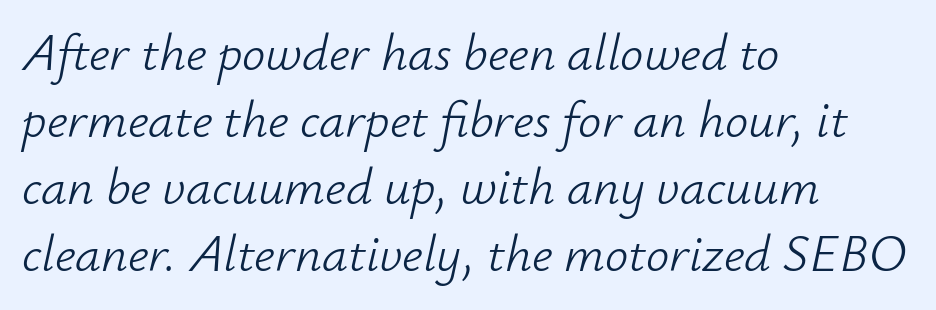
{"italic": "yes", "lean": "right", "slant_degrees": 12, "bold": "no", "weight": "light", "width": "normal", "stroke_contrast": "low", "x_height": "small", "monospaced": "no", "underline": "no", "align": "left", "line_spacing": "normal", "line_spacing_ratio": 1.29, "letter_spacing": "normal", "letter_spacing_em": 0.0, "glyph_px": 52}
